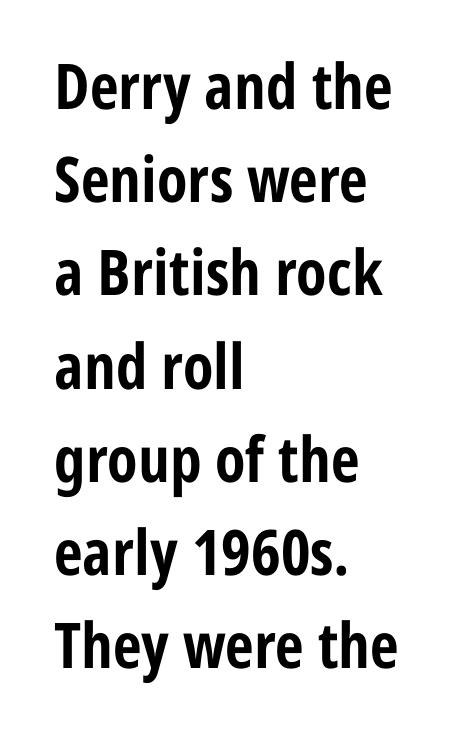
Q: Is the text bold? A: Yes.
Q: Is the text italic (slanted)? A: No, it is upright.
Q: Is the typeface a serif or a sans-serif typeface? A: Sans-serif.
Q: Is the text underlined? A: No.
Q: How is the paragraph aligned? A: Left-aligned.
Q: Is the spacing between letters normal or unusually wide? A: Normal.
Q: Is the spacing between lines tight, normal or loose? A: Normal.
Q: Width (condensed, normal, or wide)? A: Condensed.
Q: Stroke contrast? A: Low.
Q: x-height? A: Medium.
Q: Monospaced? A: No.
